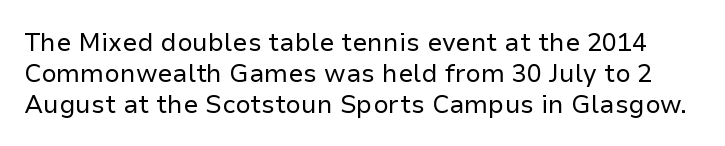
The image shows 25 px text type, upright; set normal line spacing (1.25x), normal letter spacing, not underlined.
